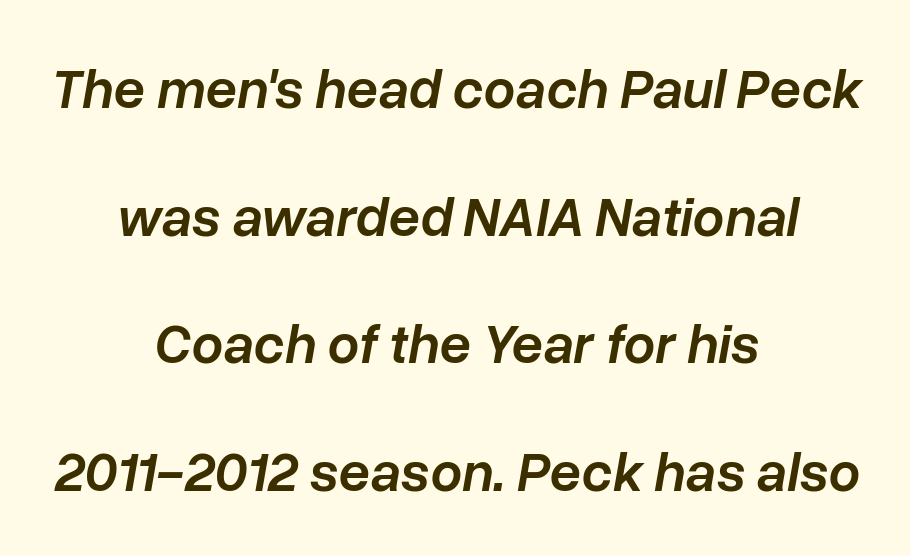
The image shows 56 px semibold type, italic (leaning right); set centered, loose line spacing (2.28x), normal letter spacing, not underlined; low stroke contrast and a medium x-height.
